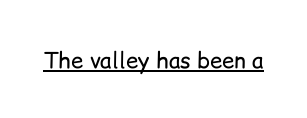
Does a line run under the words? Yes, clearly. Each word holds together tightly as a unit, with standard inter-letter gaps. When letters stand straight like this, we call the style roman or upright. Compared with a typical body face, this is equally light or lighter still.
